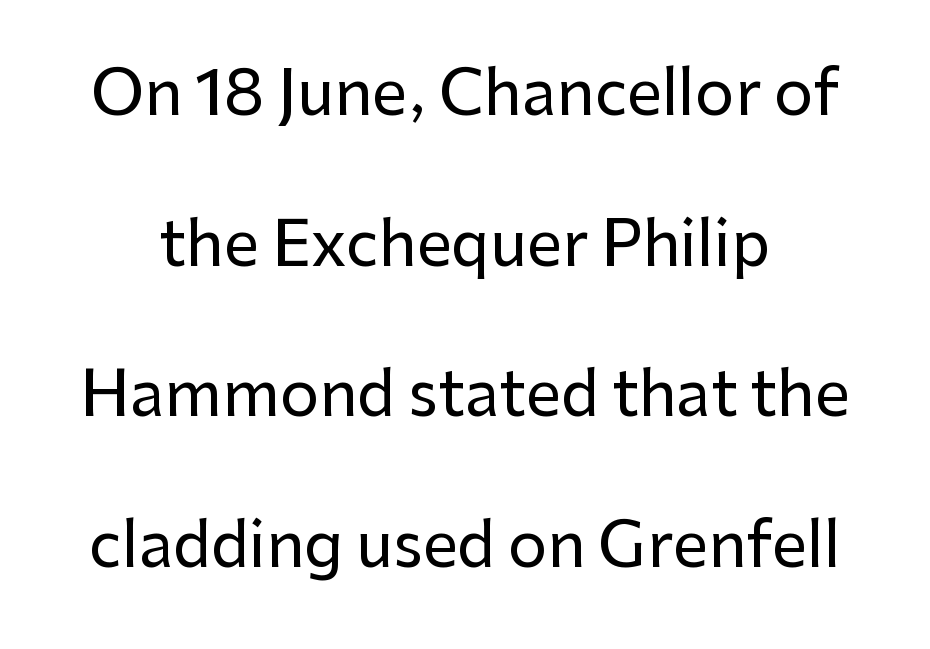
Q: Is the text italic (slanted)? A: No, it is upright.
Q: Is the typeface a serif or a sans-serif typeface? A: Sans-serif.
Q: Is the text underlined? A: No.
Q: Is the spacing between letters normal or unusually wide? A: Normal.
Q: Is the spacing between lines tight, normal or loose? A: Loose.
Q: Width (condensed, normal, or wide)? A: Normal.
Q: Stroke contrast? A: Low.
Q: x-height? A: Medium.
Q: Monospaced? A: No.
